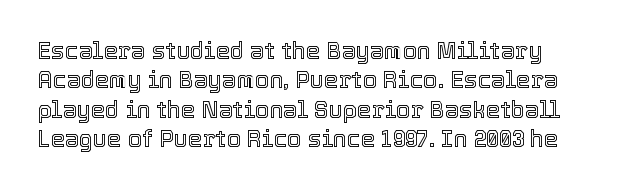
Q: Is the text italic (slanted)? A: No, it is upright.
Q: Is the text underlined? A: No.
Q: Is the spacing between letters normal or unusually wide? A: Normal.
Q: Is the spacing between lines tight, normal or loose? A: Normal.
